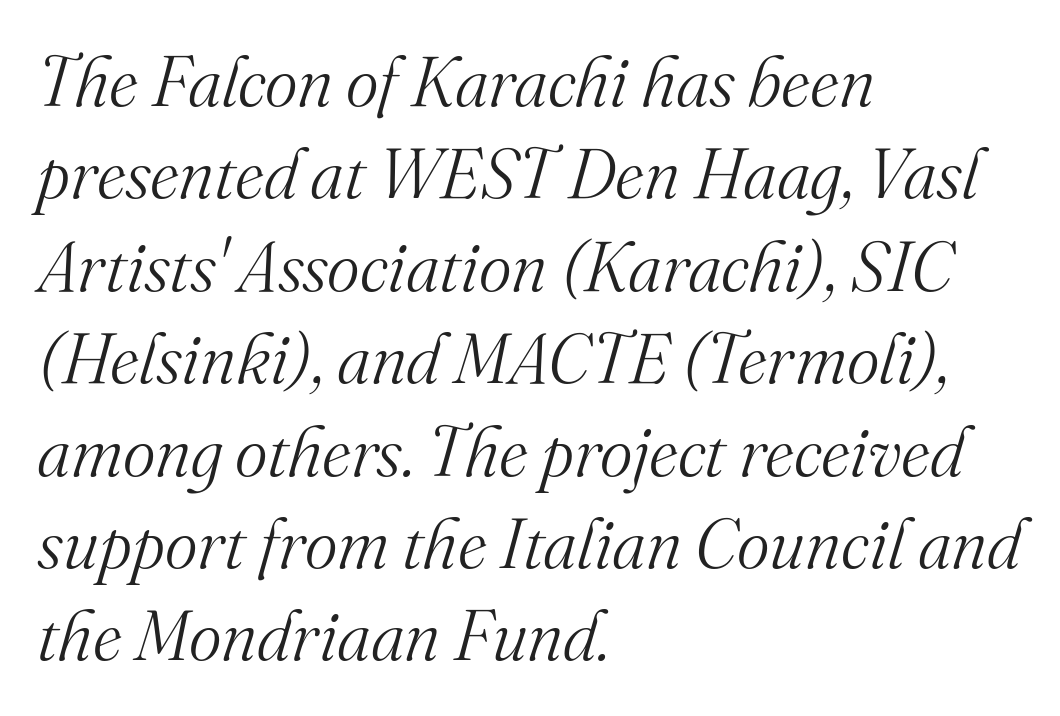
{"serif": "yes", "italic": "yes", "lean": "right", "slant_degrees": 16, "bold": "no", "weight": "light", "width": "normal", "stroke_contrast": "medium", "x_height": "small", "monospaced": "no", "underline": "no", "align": "left", "line_spacing": "normal", "line_spacing_ratio": 1.32, "letter_spacing": "normal", "letter_spacing_em": 0.0, "glyph_px": 70}
